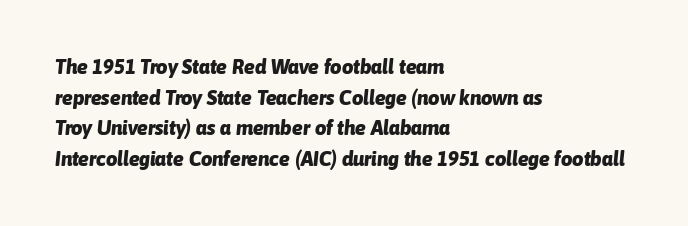
These lines carry a lot of weight — the face is fully bold. Alignment: flush left. Vertical spacing — default. This rendering leaves character spacing at its baseline value. Any mark beneath the type? The region is blank.
